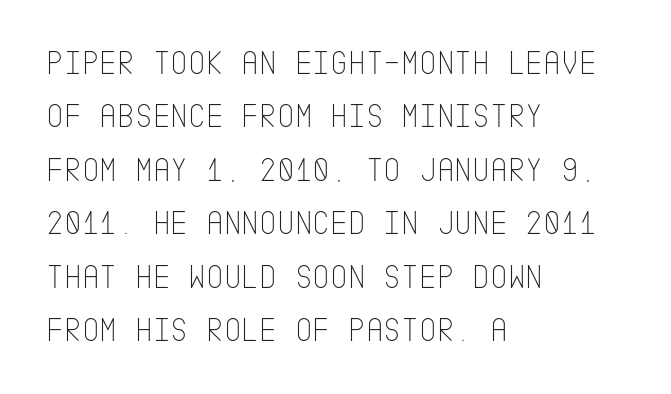
{"serif": "no", "italic": "no", "bold": "no", "weight": "thin", "width": "condensed", "stroke_contrast": "low", "x_height": "large", "underline": "no", "align": "left", "line_spacing": "normal", "line_spacing_ratio": 1.57, "letter_spacing": "normal", "letter_spacing_em": 0.0, "glyph_px": 34}
